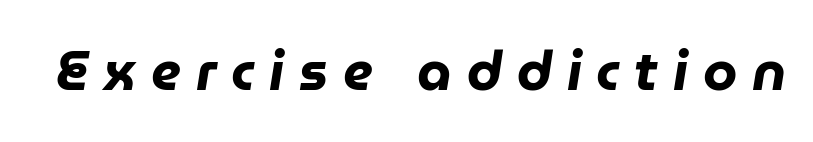
Q: Is the text bold? A: Yes.
Q: Is the text italic (slanted)? A: Yes, it leans right by about 9 degrees.
Q: Is the text underlined? A: No.
Q: Is the spacing between letters normal or unusually wide? A: Unusually wide.
Q: Width (condensed, normal, or wide)? A: Normal.
Q: Stroke contrast? A: Low.
Q: x-height? A: Medium.
Q: Monospaced? A: No.
